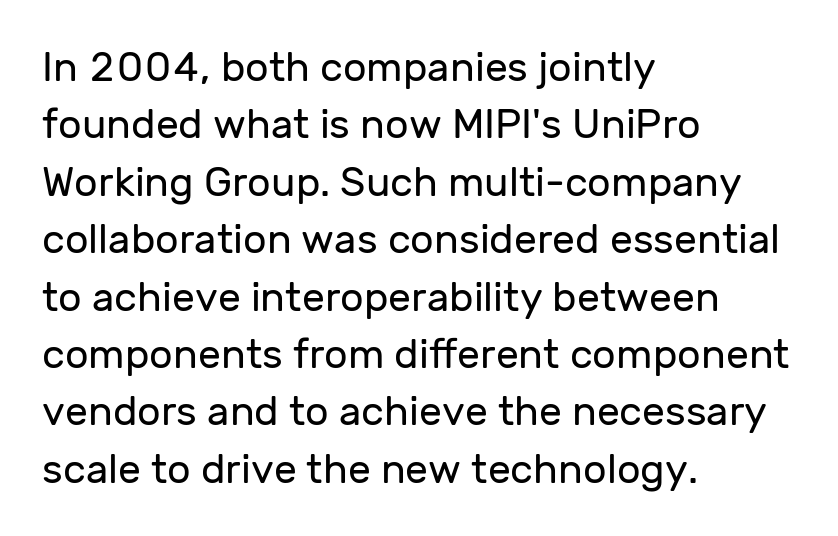
Vertical stems look standard width or narrower in stroke. The letters carry no serifs — their stems end cleanly without finishing strokes. Type without underlining. The lines are quadded left. Tracking here is standard; glyphs follow each other at the usual distance. Normally led — the rows are evenly, conventionally spaced.
